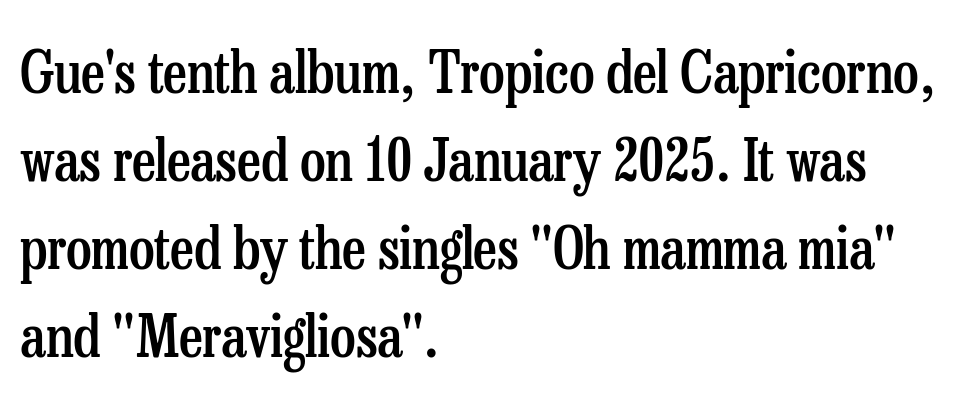
The glyphs have the mass of a demibold cut, below bold. Short note: letters normally spaced. Yep, those are serifs on the letters. Caption: multi-line text, flush left, ragged right.
